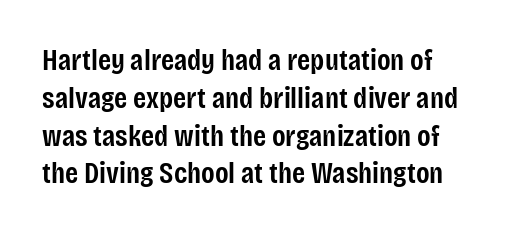
The image shows 30 px semibold, condensed sans-serif type, upright; set normal line spacing (1.26x), normal letter spacing, not underlined; low stroke contrast and a large x-height.
